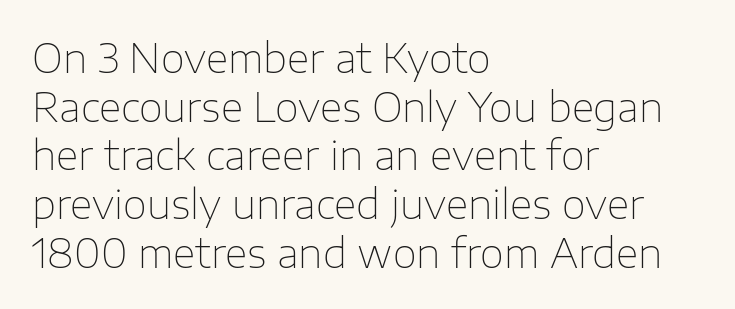
Q: Is the text bold? A: No.
Q: Is the text italic (slanted)? A: No, it is upright.
Q: Is the typeface a serif or a sans-serif typeface? A: Sans-serif.
Q: Is the text underlined? A: No.
Q: How is the paragraph aligned? A: Left-aligned.
Q: Is the spacing between letters normal or unusually wide? A: Normal.
Q: Is the spacing between lines tight, normal or loose? A: Normal.
Q: Width (condensed, normal, or wide)? A: Normal.
Q: Stroke contrast? A: Low.
Q: x-height? A: Medium.
Q: Monospaced? A: No.
